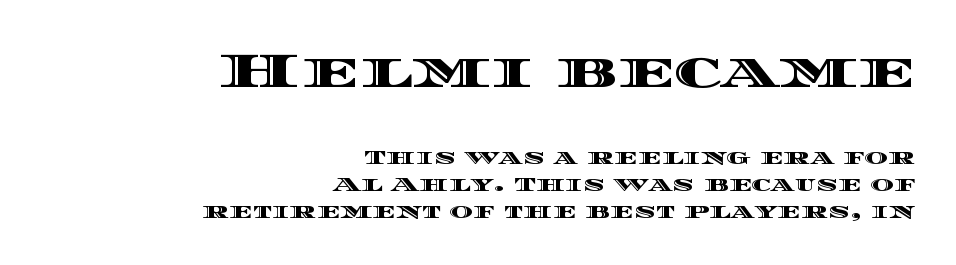
Q: Is the text italic (slanted)? A: No, it is upright.
Q: Is the text underlined? A: No.
Q: How is the paragraph aligned? A: Right-aligned.
Q: Is the spacing between letters normal or unusually wide? A: Normal.
Q: Is the spacing between lines tight, normal or loose? A: Normal.
Q: Which block of text is set in a larger size, the first (top) or the second (bottom)? A: The first (top) one.
Q: Width (condensed, normal, or wide)? A: Wide.
Q: x-height? A: Large.
Q: Monospaced? A: No.
